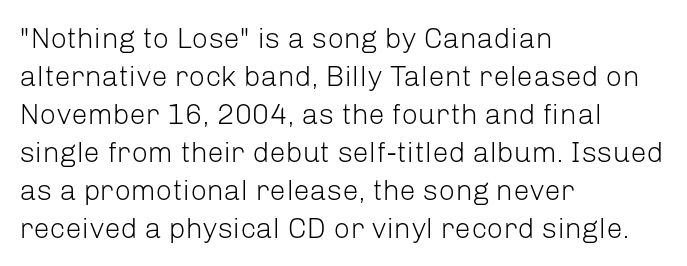
{"serif": "no", "italic": "no", "bold": "no", "weight": "light", "width": "normal", "stroke_contrast": "low", "x_height": "medium", "monospaced": "no", "underline": "no", "align": "left", "line_spacing": "normal", "line_spacing_ratio": 1.31, "letter_spacing": "normal", "letter_spacing_em": 0.0, "glyph_px": 29}
